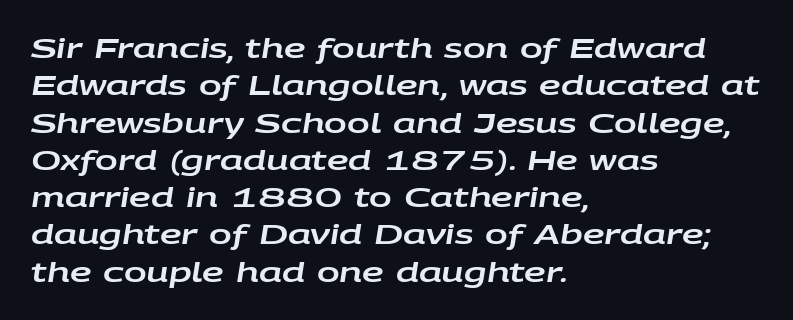
This rendering uses left alignment, leaving the right contour irregular. The zone under the glyphs is completely vacant. Rows of type keep a routine distance in the vertical direction. What stands out about the letter spacing? Nothing — it is the standard amount. You can tell it's italic because the verticals aren't actually vertical.
